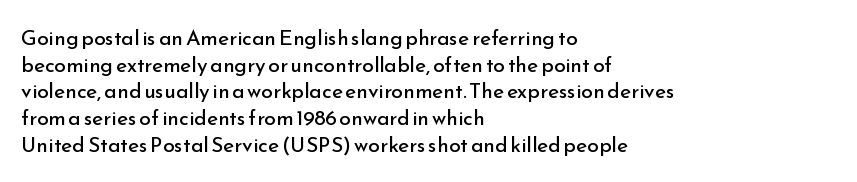
Q: Is the text bold? A: No.
Q: Is the text italic (slanted)? A: No, it is upright.
Q: Is the text underlined? A: No.
Q: How is the paragraph aligned? A: Left-aligned.
Q: Is the spacing between letters normal or unusually wide? A: Normal.
Q: Is the spacing between lines tight, normal or loose? A: Normal.
